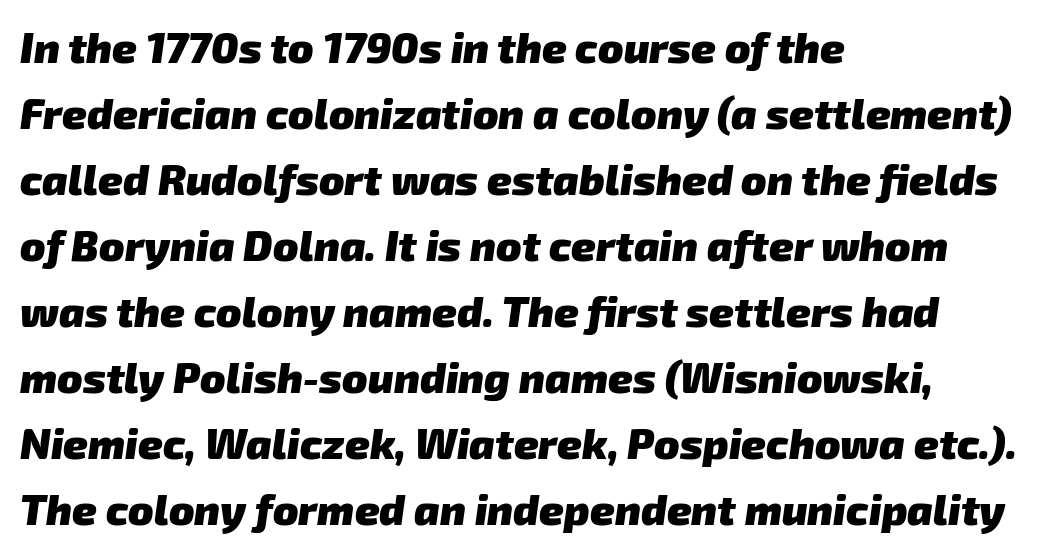
The image shows 42 px heavy sans-serif type; set left-aligned, normal line spacing (1.57x), normal letter spacing, not underlined; low stroke contrast and a medium x-height.
